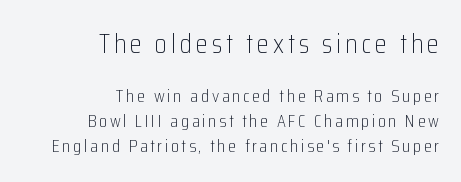
Q: Is the text bold? A: No.
Q: Is the text italic (slanted)? A: No, it is upright.
Q: Is the text underlined? A: No.
Q: How is the paragraph aligned? A: Right-aligned.
Q: Is the spacing between lines tight, normal or loose? A: Normal.
Q: Which block of text is set in a larger size, the first (top) or the second (bottom)? A: The first (top) one.
